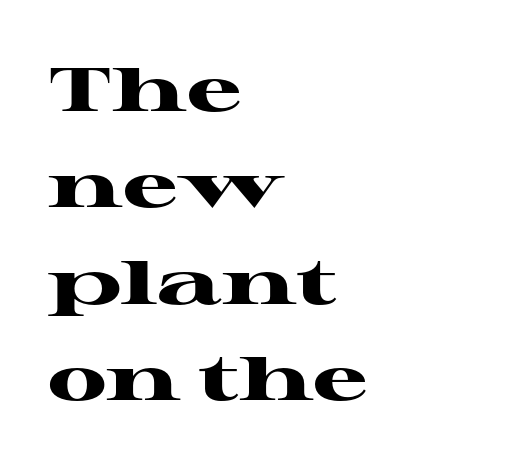
Observe the serifs anchoring each vertical stroke in this sample. This sample keeps an unexceptional amount of space between lines. This sample is left-justified, so line endings fall wherever the words run out. Compared with typical body copy, the letter spacing here is the same. The letters stand upright; this is a roman face.
